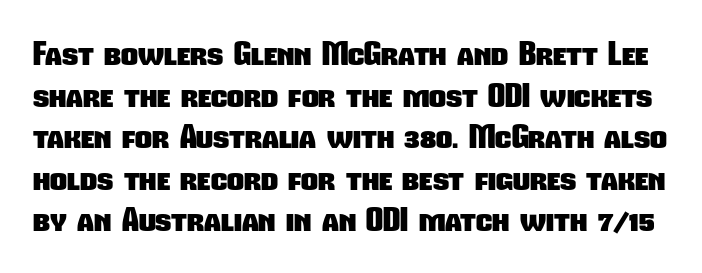
{"serif": "no", "bold": "yes", "weight": "heavy", "width": "condensed", "stroke_contrast": "low", "x_height": "medium", "monospaced": "no", "underline": "no", "line_spacing": "normal", "line_spacing_ratio": 1.26, "letter_spacing": "normal", "letter_spacing_em": 0.0, "glyph_px": 33}
